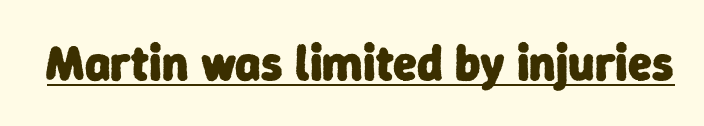
Q: Is the text bold? A: Yes.
Q: Is the typeface a serif or a sans-serif typeface? A: Sans-serif.
Q: Is the text underlined? A: Yes.
Q: Is the spacing between letters normal or unusually wide? A: Normal.
Q: Width (condensed, normal, or wide)? A: Normal.
Q: Stroke contrast? A: Low.
Q: x-height? A: Medium.
Q: Monospaced? A: No.
